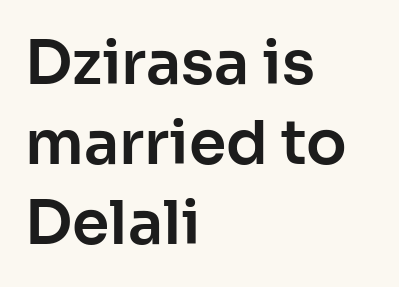
Q: Is the text italic (slanted)? A: No, it is upright.
Q: Is the typeface a serif or a sans-serif typeface? A: Sans-serif.
Q: Is the text underlined? A: No.
Q: How is the paragraph aligned? A: Left-aligned.
Q: Is the spacing between letters normal or unusually wide? A: Normal.
Q: Is the spacing between lines tight, normal or loose? A: Normal.
Q: Width (condensed, normal, or wide)? A: Normal.
Q: Stroke contrast? A: Low.
Q: x-height? A: Medium.
Q: Monospaced? A: No.
